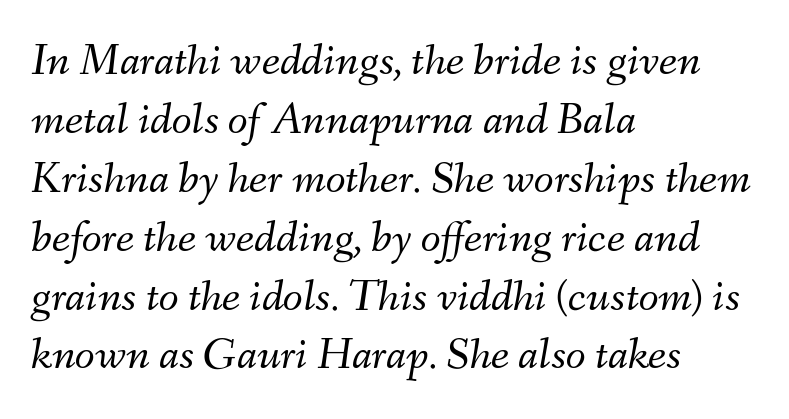
{"italic": "yes", "lean": "right", "slant_degrees": 9, "bold": "no", "weight": "light", "width": "normal", "stroke_contrast": "medium", "x_height": "small", "monospaced": "no", "underline": "no", "align": "left", "line_spacing": "normal", "line_spacing_ratio": 1.28, "letter_spacing": "normal", "letter_spacing_em": 0.0, "glyph_px": 46}
